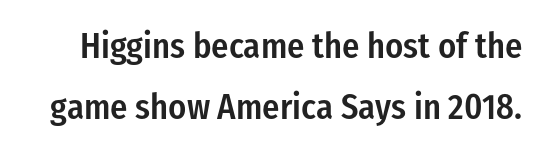
{"serif": "no", "italic": "no", "bold": "semi", "weight": "semibold", "width": "condensed", "stroke_contrast": "low", "x_height": "medium", "monospaced": "no", "underline": "no", "line_spacing": "normal", "line_spacing_ratio": 1.7, "letter_spacing": "normal", "letter_spacing_em": 0.0, "glyph_px": 36}
